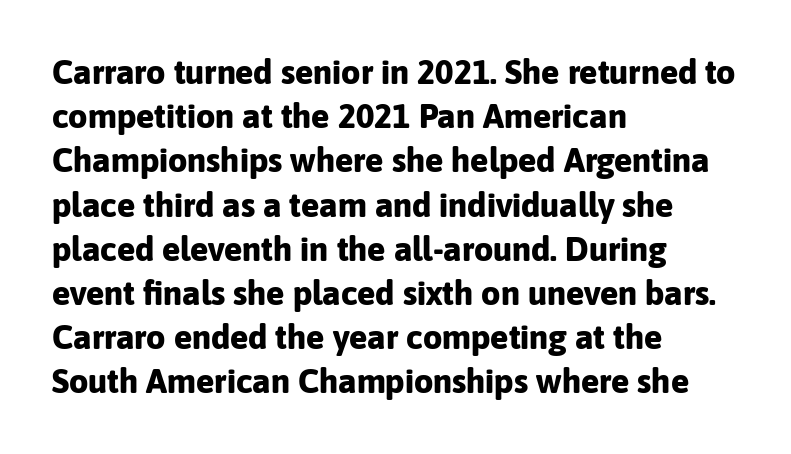
Q: Is the text bold? A: Yes.
Q: Is the text italic (slanted)? A: No, it is upright.
Q: Is the typeface a serif or a sans-serif typeface? A: Sans-serif.
Q: Is the text underlined? A: No.
Q: How is the paragraph aligned? A: Left-aligned.
Q: Is the spacing between letters normal or unusually wide? A: Normal.
Q: Is the spacing between lines tight, normal or loose? A: Normal.
Q: Width (condensed, normal, or wide)? A: Normal.
Q: Stroke contrast? A: Low.
Q: x-height? A: Medium.
Q: Monospaced? A: No.
